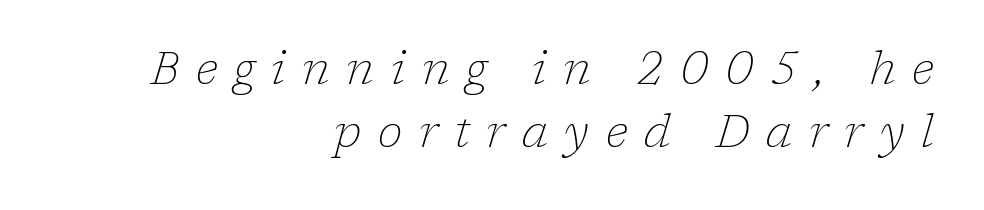
The image shows 45 px thin serif type, italic (leaning right); set right-aligned, normal line spacing (1.41x), unusually wide letter spacing (+0.37 em), not underlined; low stroke contrast and a medium x-height.
